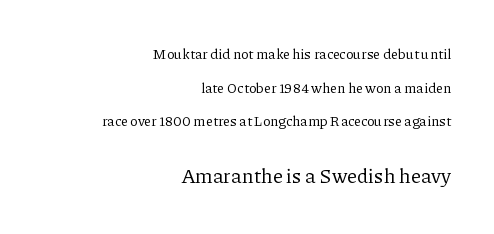
The image shows 20 px text type, upright; set right-aligned, loose line spacing (2.41x), normal letter spacing, not underlined; the second (bottom) block is 1.43x larger.
